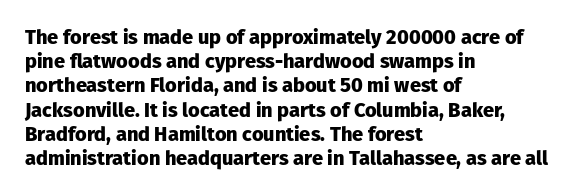
Descenders hang freely into open space. The paragraph has a hard left edge and a soft right edge. It's the straight-up-and-down kind of type. Observe the ordinary spacing: letters are neighbours, not strangers. Weight check: bold — yes, fully.
